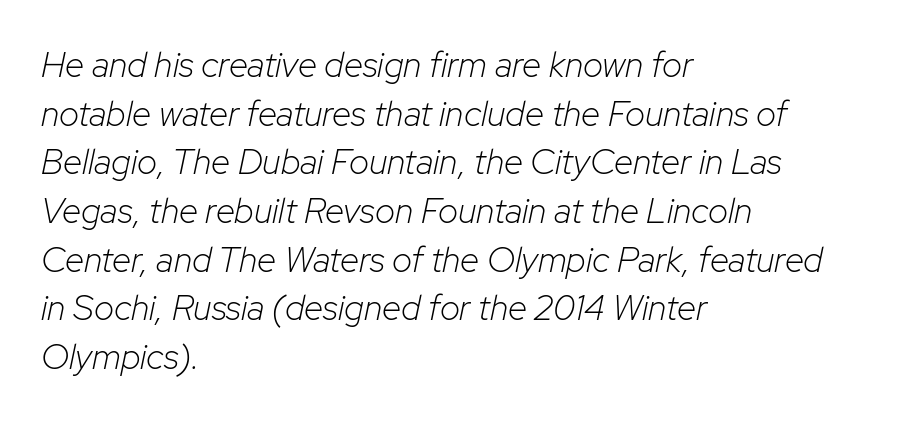
Q: Is the text bold? A: No.
Q: Is the text italic (slanted)? A: Yes, it leans right by about 12 degrees.
Q: Is the text underlined? A: No.
Q: How is the paragraph aligned? A: Left-aligned.
Q: Is the spacing between letters normal or unusually wide? A: Normal.
Q: Is the spacing between lines tight, normal or loose? A: Normal.
Q: Width (condensed, normal, or wide)? A: Normal.
Q: Stroke contrast? A: Low.
Q: x-height? A: Medium.
Q: Monospaced? A: No.
